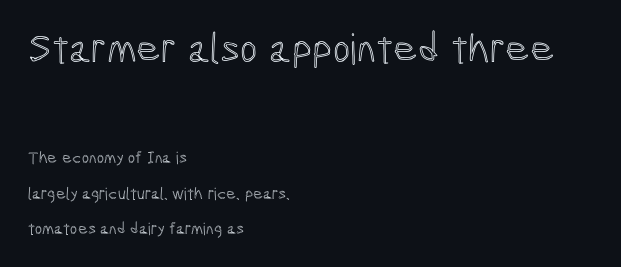
The image shows 42 px condensed type, upright; set left-aligned, loose line spacing (2.09x), normal letter spacing, not underlined; the first (top) block is 2.47x larger; a medium x-height.
